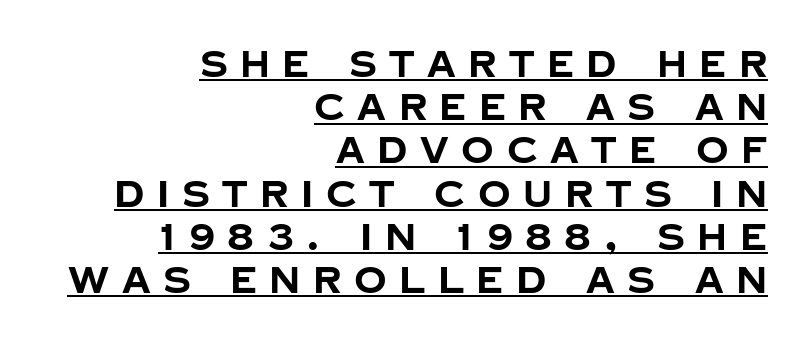
{"serif": "no", "italic": "no", "bold": "yes", "weight": "bold", "width": "normal", "stroke_contrast": "low", "x_height": "large", "monospaced": "no", "underline": "yes", "align": "right", "line_spacing_ratio": 1.2, "letter_spacing": "wide", "letter_spacing_em": 0.35, "glyph_px": 36}
